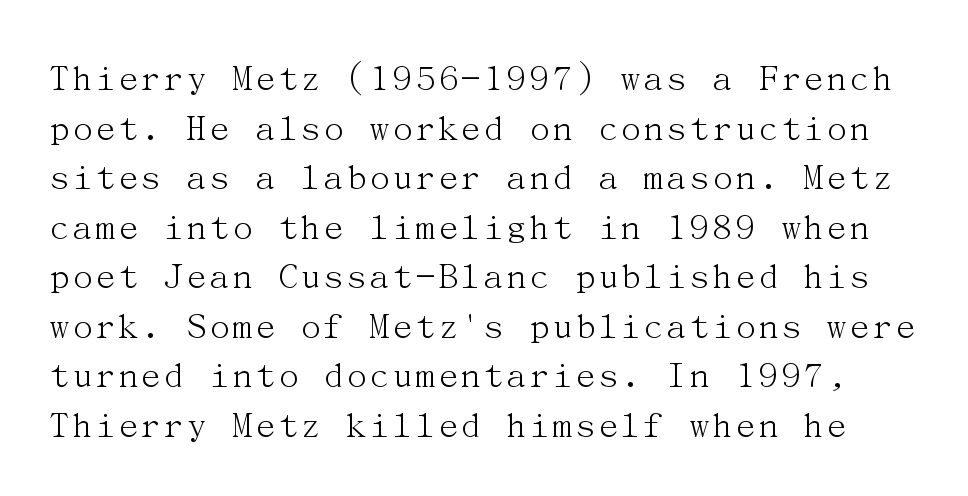
{"serif": "yes", "italic": "no", "bold": "no", "weight": "light", "width": "normal", "stroke_contrast": "medium", "x_height": "medium", "underline": "no", "line_spacing": "normal", "line_spacing_ratio": 1.27, "letter_spacing": "normal", "letter_spacing_em": 0.0, "glyph_px": 39}
